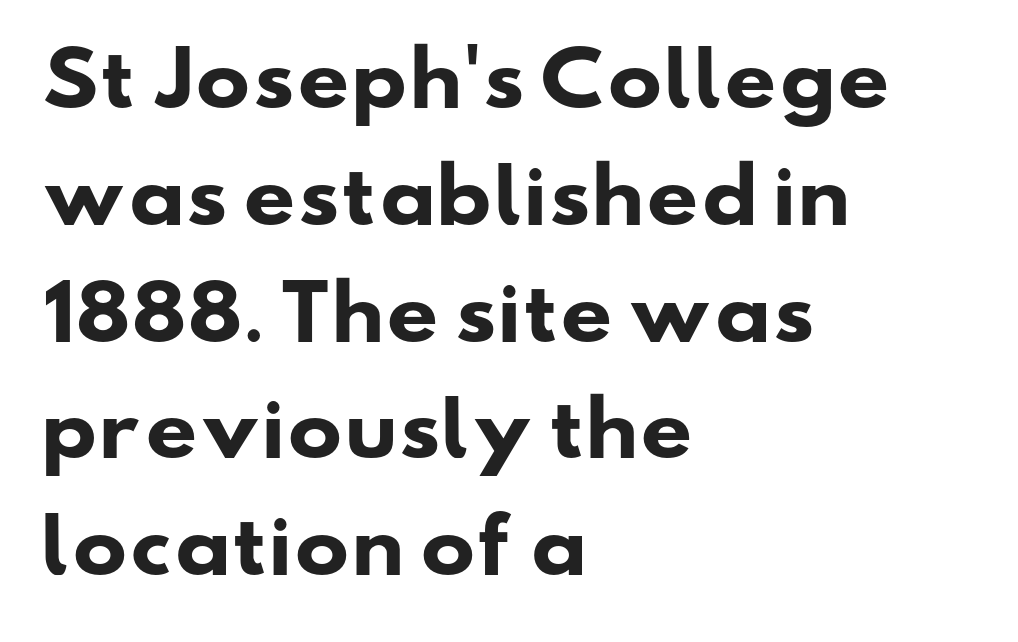
The image shows 73 px heavy, wide sans-serif type; set left-aligned, normal line spacing (1.6x), normal letter spacing, not underlined; low stroke contrast and a small x-height.
